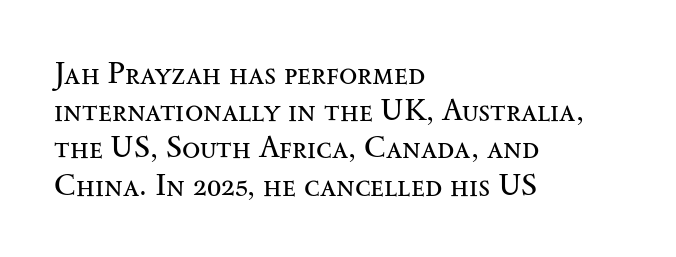
Observe the serifs anchoring each vertical stroke in this sample. A typesetter would call this proportional, since set widths differ per character. Weight: regular or lighter. Horizontally, the lines are justified to the leading edge only. The gaps between neighbouring characters are ordinary and unremarkable.
